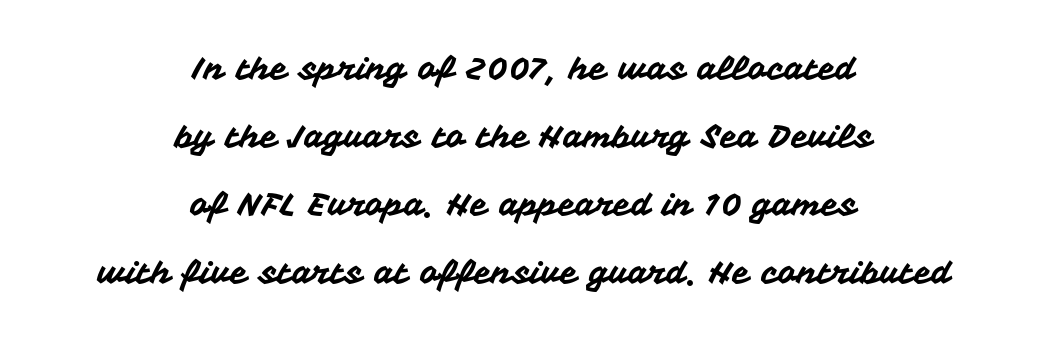
Q: Is the text italic (slanted)? A: Yes.
Q: Is the typeface a serif or a sans-serif typeface? A: Sans-serif.
Q: Is the text underlined? A: No.
Q: How is the paragraph aligned? A: Centered.
Q: Is the spacing between letters normal or unusually wide? A: Normal.
Q: Is the spacing between lines tight, normal or loose? A: Loose.
Q: Width (condensed, normal, or wide)? A: Normal.
Q: Stroke contrast? A: Medium.
Q: x-height? A: Medium.
Q: Monospaced? A: No.
